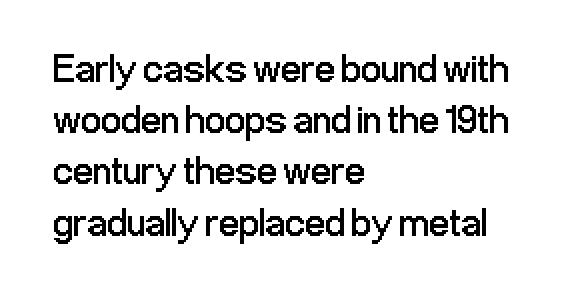
{"serif": "no", "italic": "no", "bold": "no", "weight": "regular", "width": "condensed", "stroke_contrast": "low", "x_height": "medium", "monospaced": "no", "underline": "no", "align": "left", "line_spacing": "normal", "line_spacing_ratio": 1.28, "letter_spacing": "normal", "letter_spacing_em": 0.0, "glyph_px": 40}
